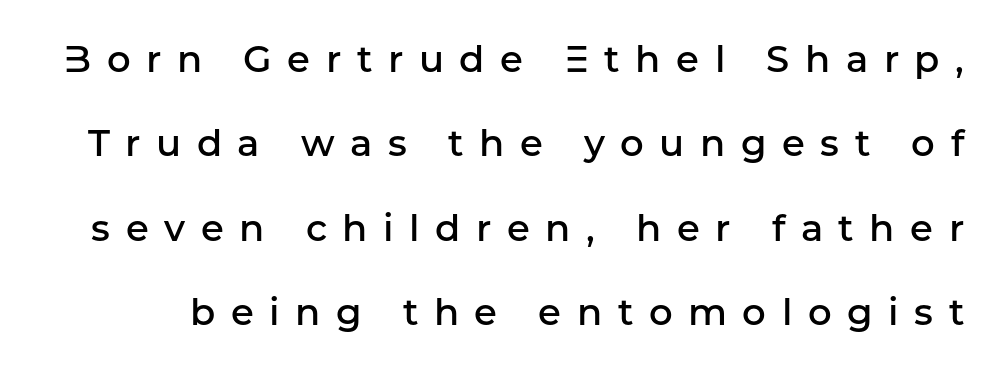
The glyphs are unaccompanied by any horizontal stroke below them. Proportional: the letters do not fall into vertical columns. The type is letterspaced generously, with wide tracking. A great deal of white space separates one row of letters from the next.
